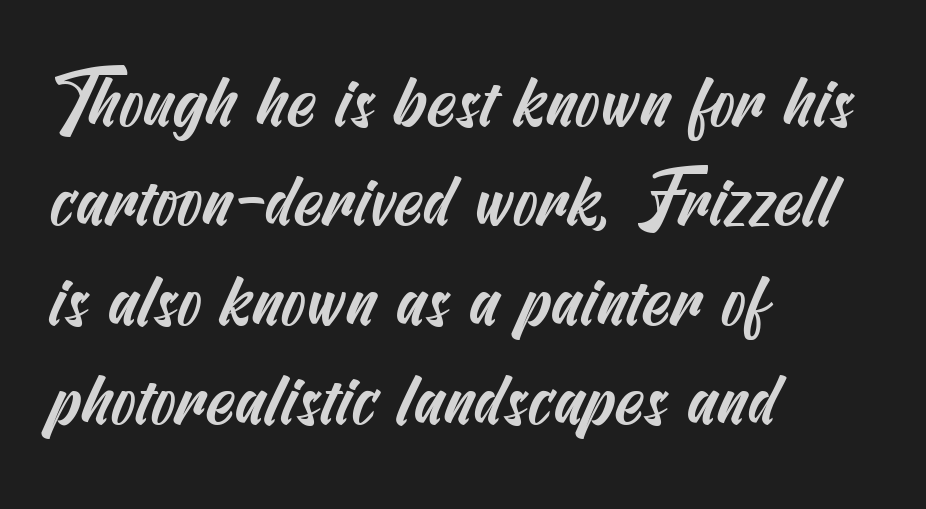
Caption: standard tracking, unaltered. No feet cap the strokes, marking this as sans-serif type. Vertically, the passage feels balanced, rows spaced as you'd expect. Plain, unruled lines of type. Line beginnings align vertically; line endings do not.
